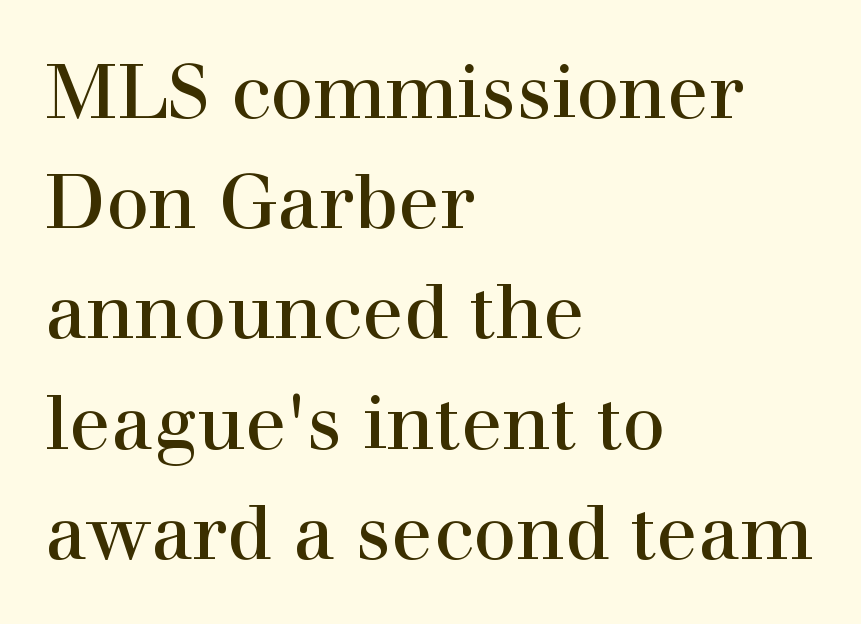
Q: Is the text bold? A: No.
Q: Is the text italic (slanted)? A: No, it is upright.
Q: Is the typeface a serif or a sans-serif typeface? A: Serif.
Q: Is the text underlined? A: No.
Q: How is the paragraph aligned? A: Left-aligned.
Q: Is the spacing between letters normal or unusually wide? A: Normal.
Q: Is the spacing between lines tight, normal or loose? A: Normal.
Q: Width (condensed, normal, or wide)? A: Normal.
Q: Stroke contrast? A: High.
Q: x-height? A: Medium.
Q: Monospaced? A: No.
